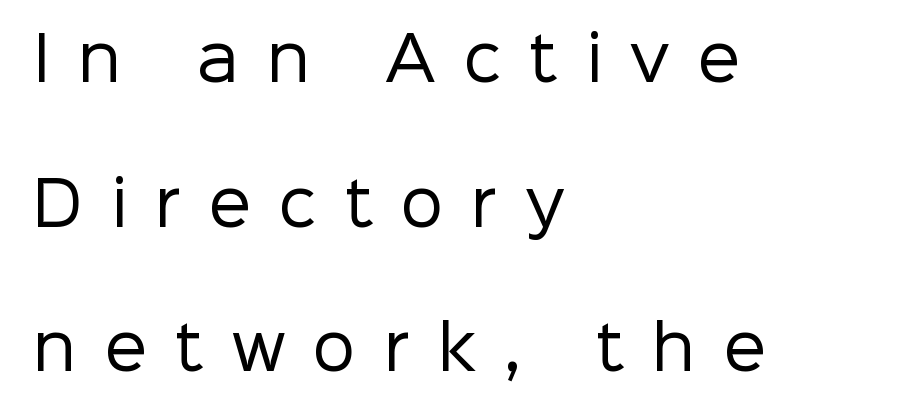
The image shows 60 px regular-weight sans-serif type, upright; set left-aligned, loose line spacing (2.41x), unusually wide letter spacing (+0.47 em), not underlined; low stroke contrast and a medium x-height.
